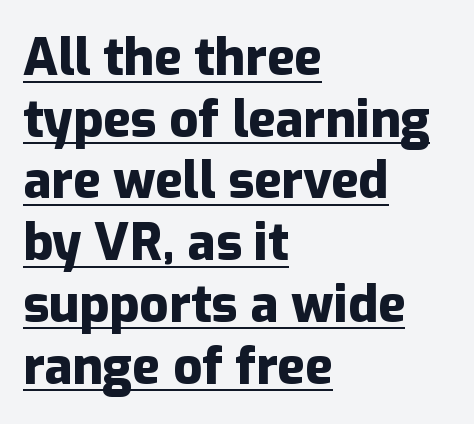
The image shows 51 px heavy sans-serif type, upright; set left-aligned, line spacing 1.21x, normal letter spacing, underlined; low stroke contrast and a medium x-height.
